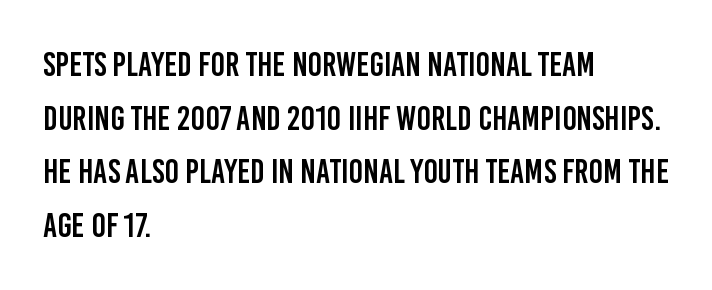
Bare-footed words on every line. Does the type have serifs? No, each stem ends abruptly. Which margin do the lines hug? The left one — the right edge is uneven. Italic: no, the glyphs are upright roman. Standard letterfit; no display-style spreading of the glyphs.
